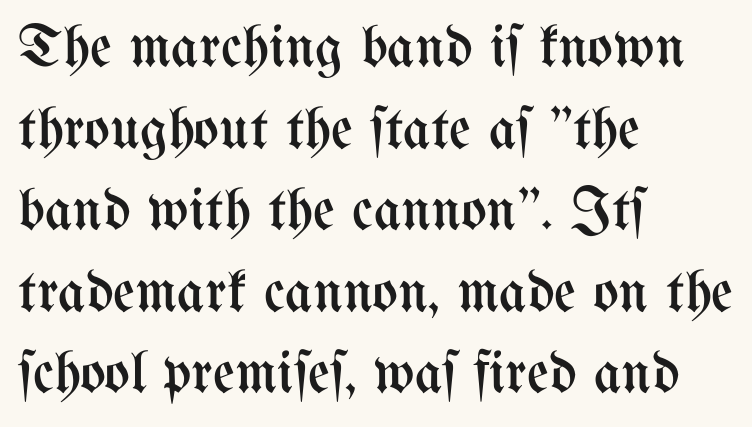
Q: Is the text bold? A: No.
Q: Is the text italic (slanted)? A: No, it is upright.
Q: Is the text underlined? A: No.
Q: How is the paragraph aligned? A: Left-aligned.
Q: Is the spacing between letters normal or unusually wide? A: Normal.
Q: Is the spacing between lines tight, normal or loose? A: Normal.
Q: Width (condensed, normal, or wide)? A: Condensed.
Q: Stroke contrast? A: Medium.
Q: x-height? A: Medium.
Q: Monospaced? A: No.
